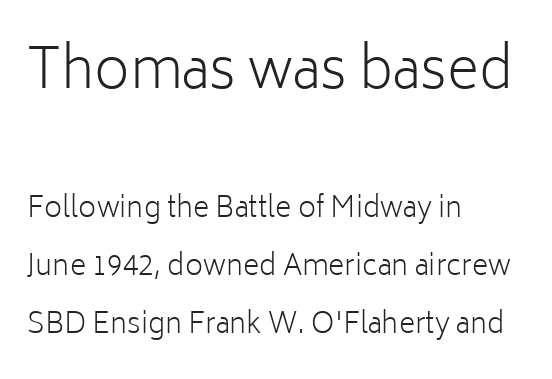
{"serif": "no", "italic": "no", "bold": "no", "weight": "light", "width": "normal", "stroke_contrast": "low", "x_height": "medium", "monospaced": "no", "underline": "no", "align": "left", "line_spacing": "loose", "line_spacing_ratio": 2.07, "letter_spacing": "normal", "letter_spacing_em": 0.0, "larger_block": "first", "size_ratio": 1.96, "glyph_px": 55}
